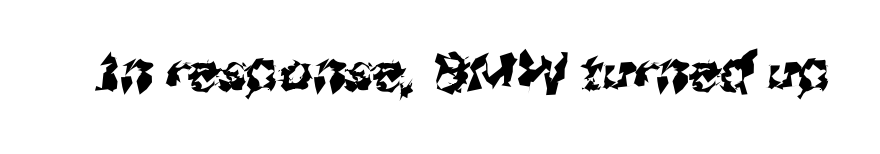
{"serif": "no", "width": "normal", "stroke_contrast": "medium", "x_height": "medium", "monospaced": "no", "underline": "no", "letter_spacing": "normal", "letter_spacing_em": 0.0, "glyph_px": 52}
